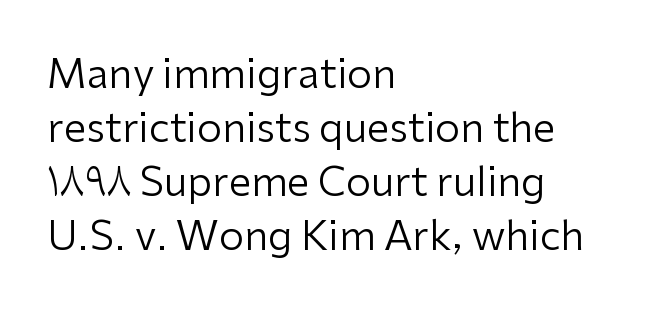
Each word holds together tightly as a unit, with standard inter-letter gaps. The rendering uses natural spacing where letterforms have individual widths. No chunkiness to these letters — they're not bold. This sample is left-justified, so line endings fall wherever the words run out.
